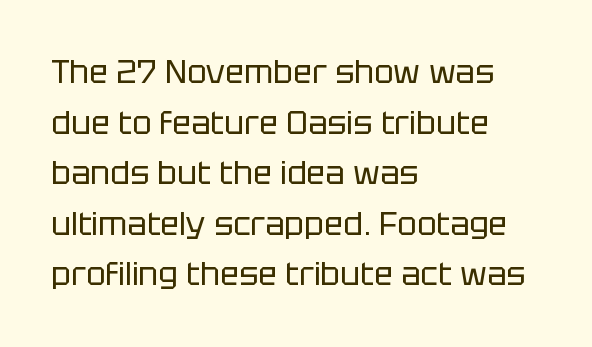
Is this a sans? Yes — the strokes have no serifs. No extra ink here — the face is not bold. Lines of text with bare space underneath. This sample uses an upright cut, with every glyph sitting square on the baseline. Typeset ragged right — the left edge is the straight one.
